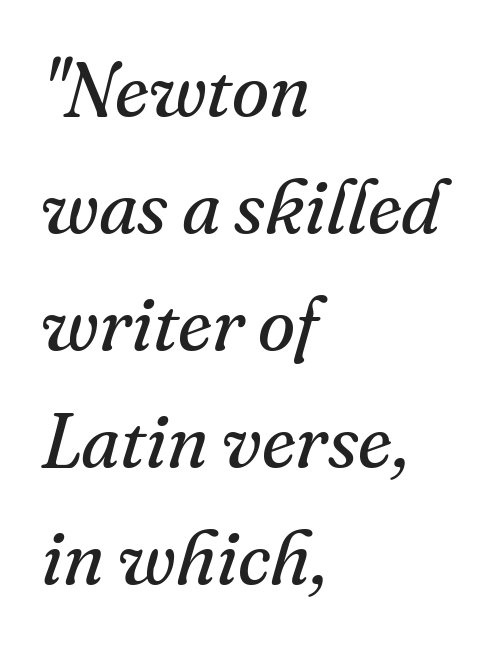
Q: Is the text bold? A: No.
Q: Is the text italic (slanted)? A: Yes, it leans right by about 16 degrees.
Q: Is the typeface a serif or a sans-serif typeface? A: Serif.
Q: Is the text underlined? A: No.
Q: How is the paragraph aligned? A: Left-aligned.
Q: Is the spacing between letters normal or unusually wide? A: Normal.
Q: Is the spacing between lines tight, normal or loose? A: Normal.
Q: Width (condensed, normal, or wide)? A: Normal.
Q: Stroke contrast? A: Medium.
Q: x-height? A: Small.
Q: Monospaced? A: No.
